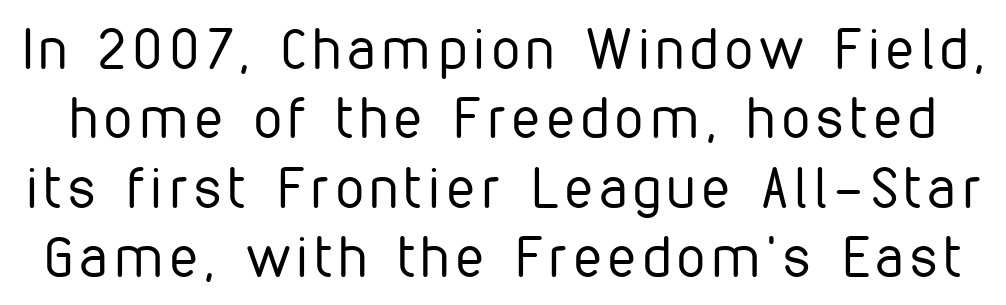
The glyphs are unaccompanied by any horizontal stroke below them. The rendering uses natural spacing where letterforms have individual widths. Letterform terminals end flat and unadorned throughout the passage. Each stroke keeps to a modest, everyday thickness or less.
